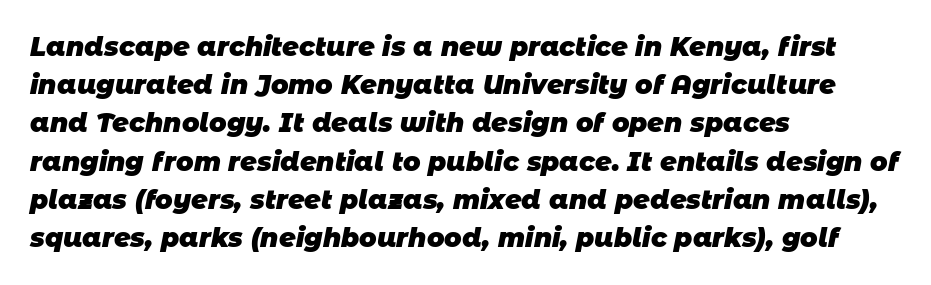
Leading: standard. The line texture is even and compact thanks to regular tracking. The passage is arranged the way most books set body copy — flush left. What weight is shown? A full bold with thick strokes. Clear beneath every line of the passage.
